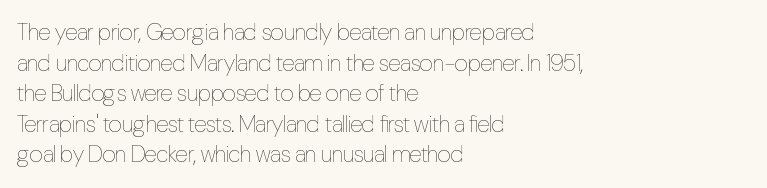
Vertical spacing — default. The text block is weighted toward the left margin, trailing off unevenly rightward. The baseline area is clear. These lines keep a tight, regular rhythm from letter to letter. No extra ink here — the face is not bold.
